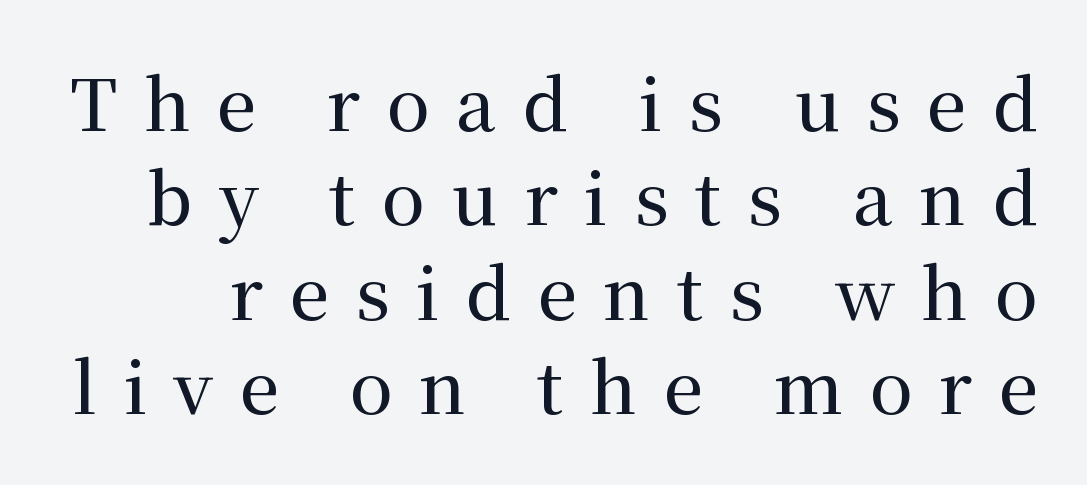
These lines sit exactly where default settings would place them. Serifs: yes, visible at the terminals of the letterforms. The string is rendered with underlining switched off. Loose tracking; the words dissolve into strings of separated letters. The passage shown is typed in a proportional face where columns would drift.
